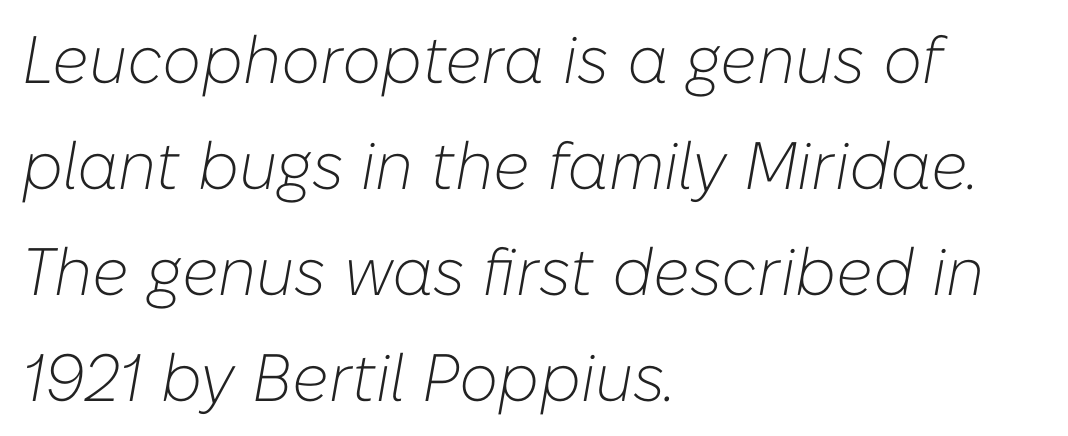
Q: Is the text bold? A: No.
Q: Is the text italic (slanted)? A: Yes, it leans right by about 10 degrees.
Q: Is the text underlined? A: No.
Q: How is the paragraph aligned? A: Left-aligned.
Q: Is the spacing between letters normal or unusually wide? A: Normal.
Q: Is the spacing between lines tight, normal or loose? A: Normal.
Q: Width (condensed, normal, or wide)? A: Normal.
Q: Stroke contrast? A: Low.
Q: x-height? A: Medium.
Q: Monospaced? A: No.
